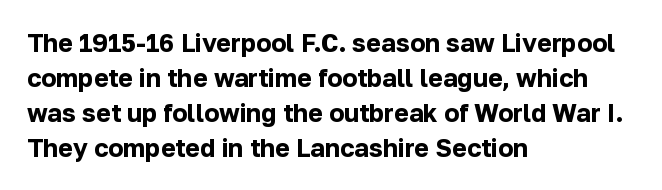
{"italic": "no", "bold": "yes", "underline": "no", "align": "left", "line_spacing": "normal", "line_spacing_ratio": 1.4, "letter_spacing": "normal", "letter_spacing_em": 0.0, "glyph_px": 25}
